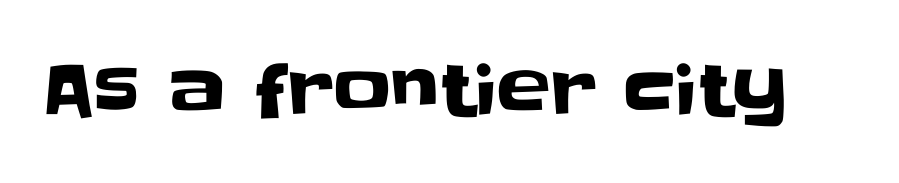
{"serif": "no", "italic": "no", "width": "normal", "stroke_contrast": "low", "x_height": "large", "monospaced": "no", "underline": "no", "letter_spacing": "normal", "letter_spacing_em": 0.0, "glyph_px": 72}
